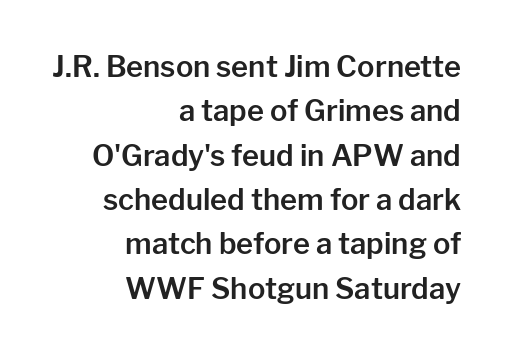
This rendering employs a face without finishing strokes, i.e., a sans-serif. Varying glyph widths throughout — classic text-font behaviour. No italicization has been applied; the sample stays upright. This sample is right-justified, so line beginnings fall wherever the words allow. Quick note: underline off.
